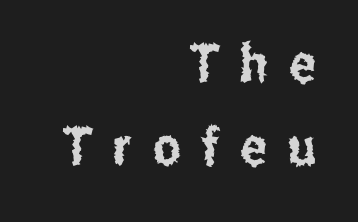
Q: Is the text italic (slanted)? A: No, it is upright.
Q: Is the typeface a serif or a sans-serif typeface? A: Sans-serif.
Q: Is the text underlined? A: No.
Q: How is the paragraph aligned? A: Right-aligned.
Q: Is the spacing between letters normal or unusually wide? A: Unusually wide.
Q: Is the spacing between lines tight, normal or loose? A: Normal.
Q: Width (condensed, normal, or wide)? A: Condensed.
Q: Stroke contrast? A: Low.
Q: x-height? A: Medium.
Q: Monospaced? A: No.
